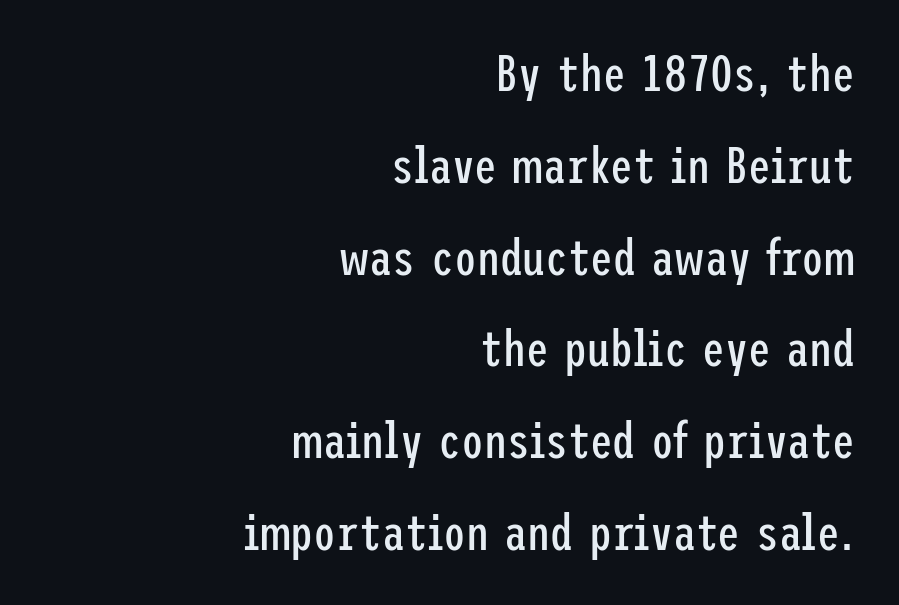
The setting favours the right margin, as signatures and pull-quotes sometimes do. Typographically, this falls in the sans-serif category. Posture: straight, roman, zero tilt. Tracking value appears to be zero — textbook default spacing. The weight tops out at a normal text grade.
